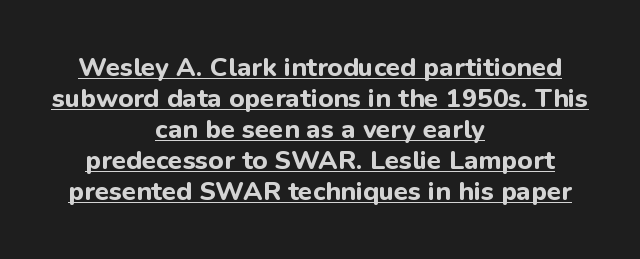
Centered paragraph, ragged on both sides. The gaps between neighbouring characters are ordinary and unremarkable. The string is rendered with underlining switched on. The lettering stays uniformly vertical, giving the passage a roman look. Heavy-handed strokes throughout: this text is bold.
